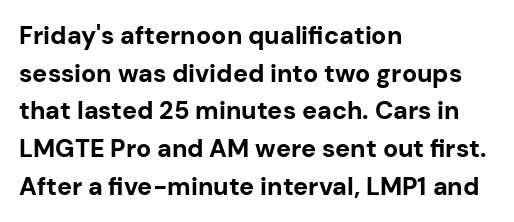
Q: Is the text bold? A: Yes.
Q: Is the text italic (slanted)? A: No, it is upright.
Q: Is the text underlined? A: No.
Q: How is the paragraph aligned? A: Left-aligned.
Q: Is the spacing between letters normal or unusually wide? A: Normal.
Q: Is the spacing between lines tight, normal or loose? A: Normal.
